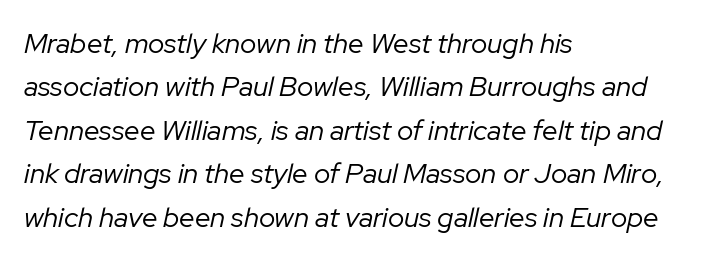
Beneath every word, the page is bare. These lines sit exactly where default settings would place them. When letters slant like this, we call the style italic. Letter spacing: default. This sample has the flowing, uneven cadence of proportional lettering.
